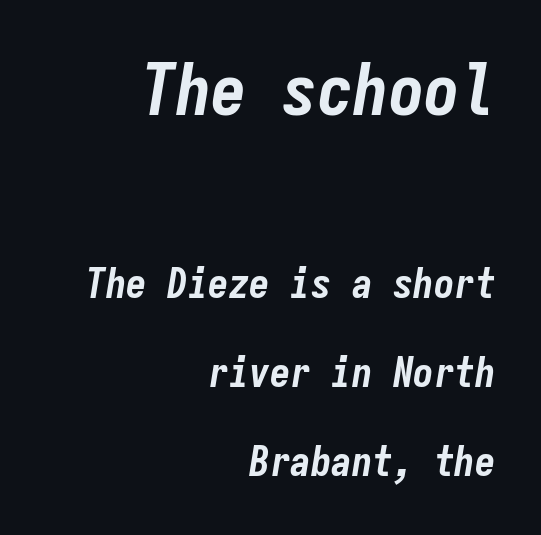
The lines are spread far apart with generous leading. Does extra space separate the letters? No, they use regular spacing. The baseline area is clear. Every letter is thick-stroked: bold, no question. These lines are set flush right with a ragged left edge.
